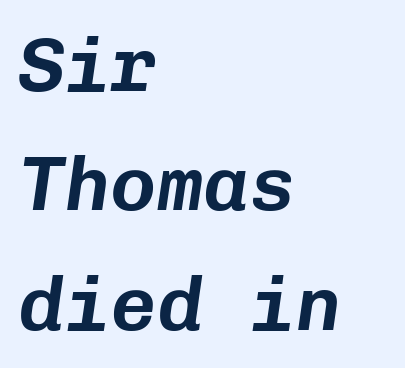
Q: Is the text italic (slanted)? A: Yes, it leans right by about 8 degrees.
Q: Is the text underlined? A: No.
Q: How is the paragraph aligned? A: Left-aligned.
Q: Is the spacing between letters normal or unusually wide? A: Normal.
Q: Is the spacing between lines tight, normal or loose? A: Normal.
Q: Width (condensed, normal, or wide)? A: Normal.
Q: Stroke contrast? A: Low.
Q: x-height? A: Medium.
Q: Monospaced? A: Yes.
